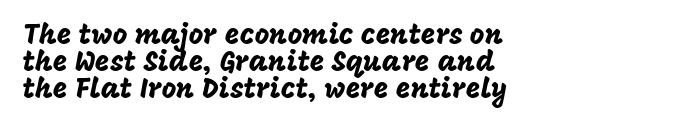
The image shows 28 px sans-serif type; set left-aligned, tight line spacing (0.96x), normal letter spacing, not underlined; low stroke contrast and a large x-height.
